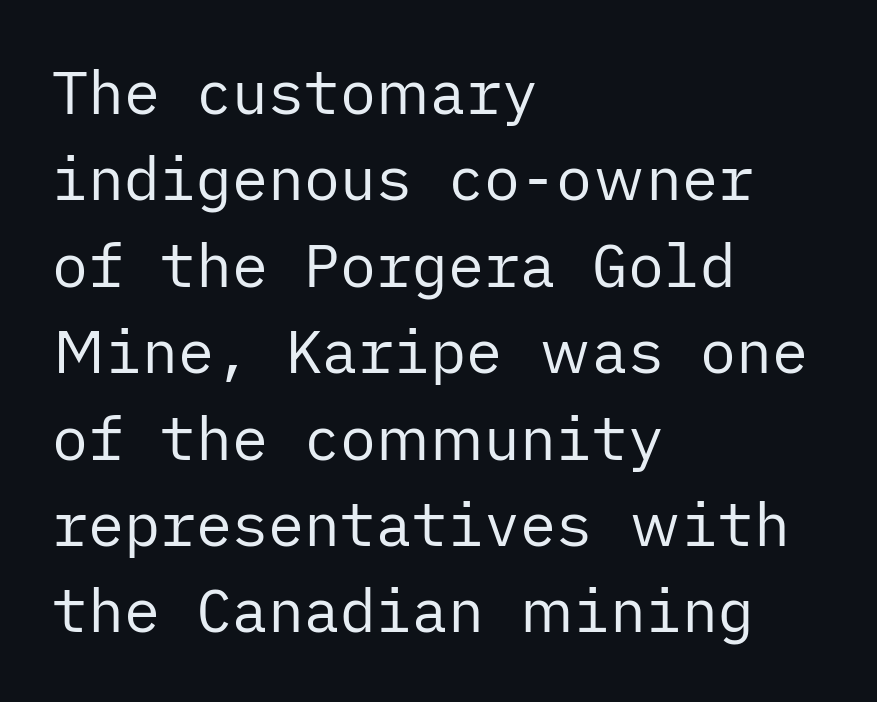
Horizontally, the lines are justified to the leading edge only. The rendering shows plain stroke endings on the letterforms — a sans-serif design. Notice how descenders clear the ascenders below comfortably — that's standard leading. Descender tails drop into unmarked territory.
